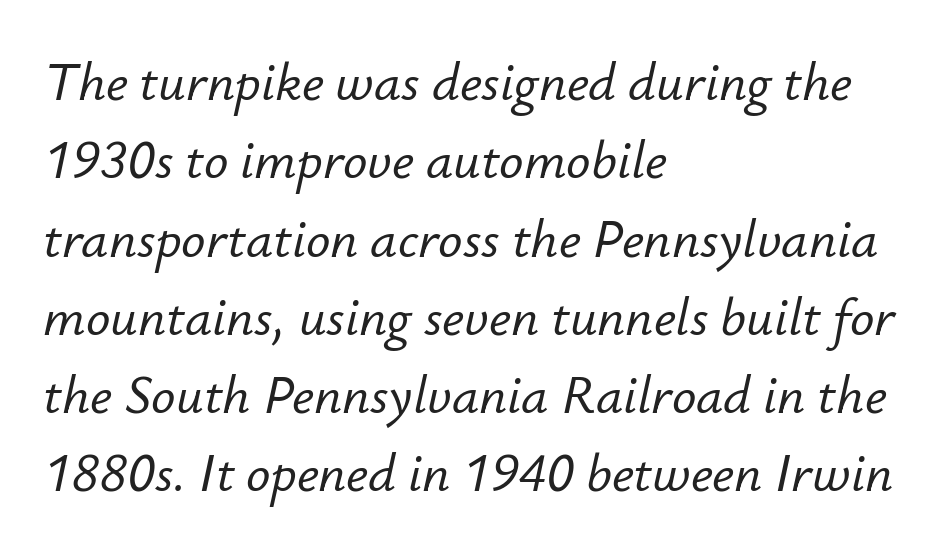
Leading matches the norm, producing a regular column. The type is set solid horizontally, with unmodified tracking. Proportional: the letters do not fall into vertical columns. Would a proofreader flag this as italicized? Yes. All the whitespace from short lines collects on the right.
